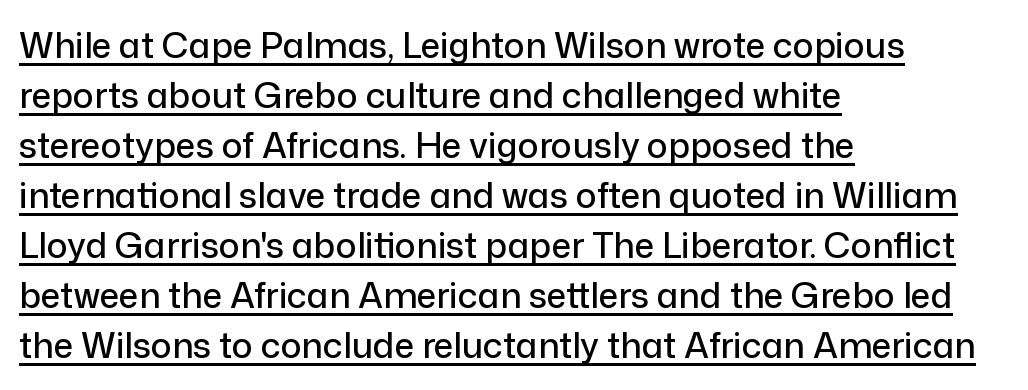
The image shows 35 px sans-serif type, upright; set left-aligned, normal line spacing (1.43x), normal letter spacing, underlined; low stroke contrast and a medium x-height.
